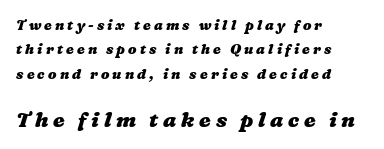
The image shows 21 px bold type; set left-aligned, line spacing 1.74x, unusually wide letter spacing (+0.22 em), not underlined; the second (bottom) block is 1.5x larger.
